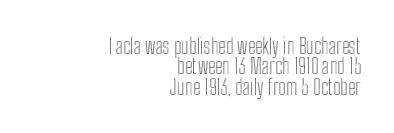
{"italic": "no", "underline": "no", "align": "right", "line_spacing": "tight", "line_spacing_ratio": 0.97, "letter_spacing": "normal", "letter_spacing_em": 0.0, "glyph_px": 21}
